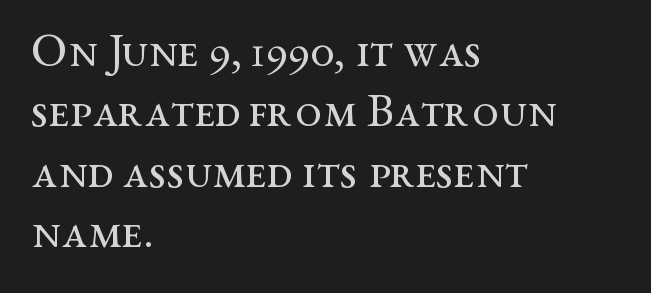
Q: Is the text bold? A: No.
Q: Is the text italic (slanted)? A: No, it is upright.
Q: Is the typeface a serif or a sans-serif typeface? A: Serif.
Q: Is the text underlined? A: No.
Q: How is the paragraph aligned? A: Left-aligned.
Q: Is the spacing between letters normal or unusually wide? A: Normal.
Q: Is the spacing between lines tight, normal or loose? A: Normal.
Q: Width (condensed, normal, or wide)? A: Wide.
Q: Stroke contrast? A: Medium.
Q: x-height? A: Medium.
Q: Monospaced? A: No.
